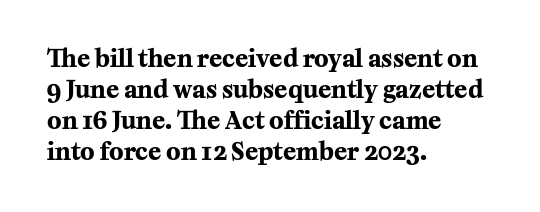
{"italic": "no", "bold": "yes", "underline": "no", "align": "left", "line_spacing": "normal", "line_spacing_ratio": 1.29, "letter_spacing": "normal", "letter_spacing_em": 0.0, "glyph_px": 24}
